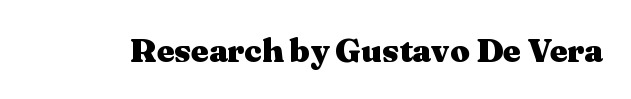
{"serif": "yes", "italic": "no", "bold": "yes", "weight": "heavy", "width": "wide", "stroke_contrast": "medium", "x_height": "medium", "monospaced": "no", "underline": "no", "letter_spacing": "normal", "letter_spacing_em": 0.0, "glyph_px": 34}
